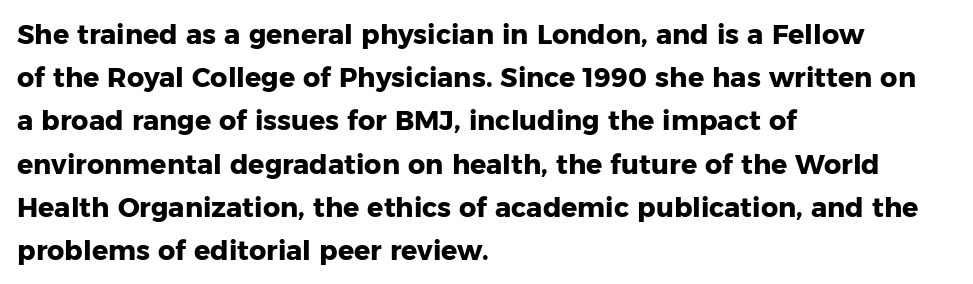
Q: Is the text bold? A: Yes.
Q: Is the text italic (slanted)? A: No, it is upright.
Q: Is the text underlined? A: No.
Q: How is the paragraph aligned? A: Left-aligned.
Q: Is the spacing between letters normal or unusually wide? A: Normal.
Q: Is the spacing between lines tight, normal or loose? A: Normal.
